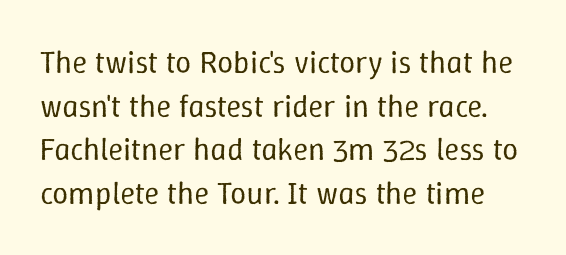
Q: Is the text bold? A: No.
Q: Is the text italic (slanted)? A: No, it is upright.
Q: Is the text underlined? A: No.
Q: Is the spacing between letters normal or unusually wide? A: Normal.
Q: Is the spacing between lines tight, normal or loose? A: Normal.
Q: Width (condensed, normal, or wide)? A: Normal.
Q: Stroke contrast? A: Low.
Q: x-height? A: Medium.
Q: Monospaced? A: No.
